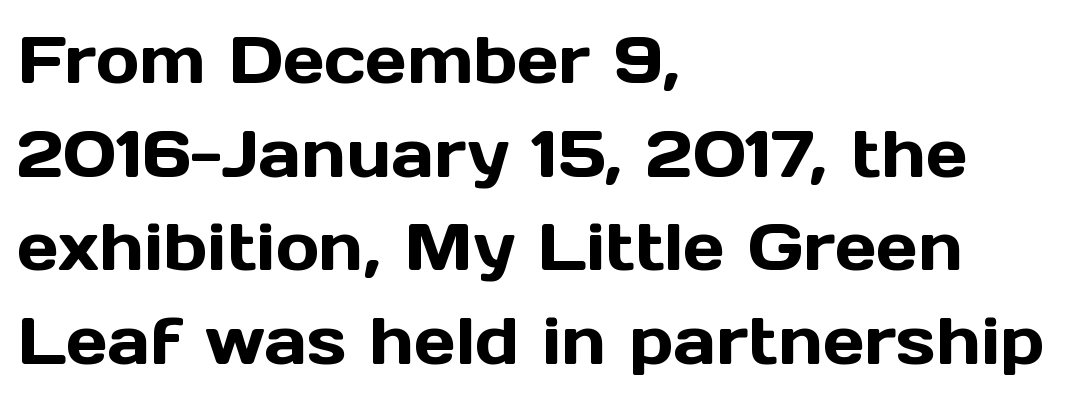
Q: Is the text italic (slanted)? A: No, it is upright.
Q: Is the typeface a serif or a sans-serif typeface? A: Sans-serif.
Q: Is the text underlined? A: No.
Q: How is the paragraph aligned? A: Left-aligned.
Q: Is the spacing between letters normal or unusually wide? A: Normal.
Q: Is the spacing between lines tight, normal or loose? A: Normal.
Q: Width (condensed, normal, or wide)? A: Normal.
Q: x-height? A: Medium.
Q: Monospaced? A: No.
